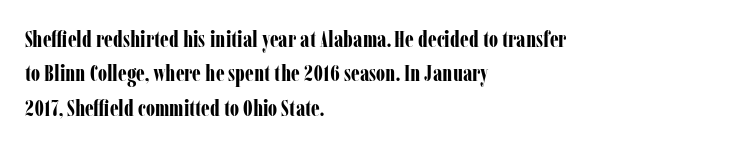
The image shows 23 px bold type, upright; set left-aligned, normal line spacing (1.5x), normal letter spacing, not underlined.
